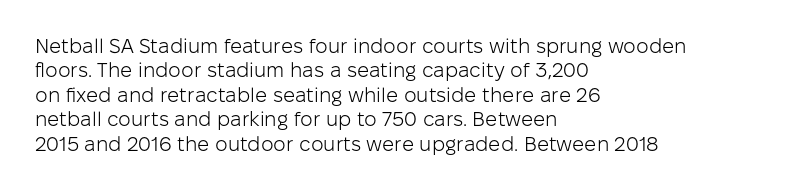
These lines keep a tight, regular rhythm from letter to letter. In CSS terms this would be text-align: left. Weight: in the light-to-regular range. This is roman type, the default non-slanted kind. Decoration check: the copy has no underline.
